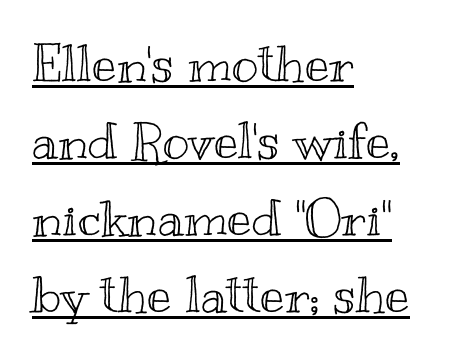
Q: Is the text italic (slanted)? A: No, it is upright.
Q: Is the text underlined? A: Yes.
Q: How is the paragraph aligned? A: Left-aligned.
Q: Is the spacing between letters normal or unusually wide? A: Normal.
Q: Is the spacing between lines tight, normal or loose? A: Normal.
Q: Width (condensed, normal, or wide)? A: Wide.
Q: x-height? A: Small.
Q: Monospaced? A: No.
